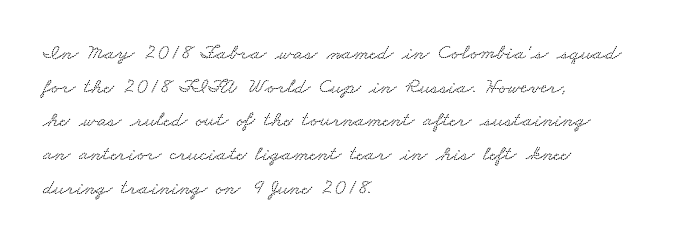
The image shows 22 px text type; set left-aligned, normal line spacing (1.53x), normal letter spacing, not underlined.
